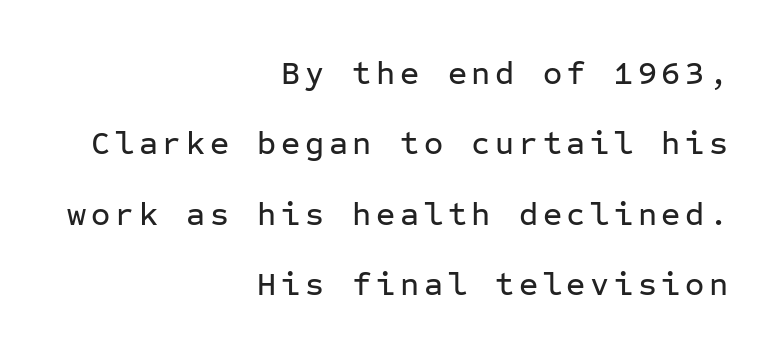
The typography opts for an upright posture over an oblique one. One-word summary of the alignment: right. Vertically, the passage feels expansive, rows floating well apart. Is this a fixed-width face? Yes — each glyph sits in an identical cell.
